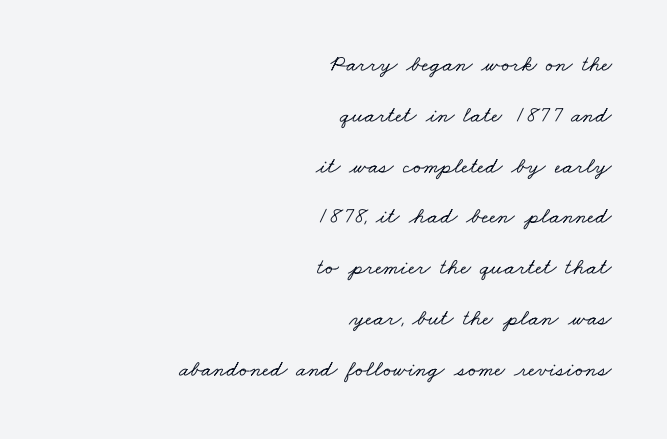
Q: Is the text underlined? A: No.
Q: How is the paragraph aligned? A: Right-aligned.
Q: Is the spacing between letters normal or unusually wide? A: Normal.
Q: Is the spacing between lines tight, normal or loose? A: Loose.
